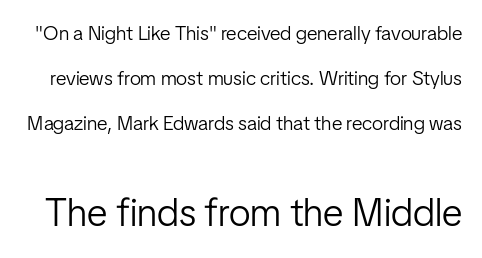
The image shows 39 px light, condensed sans-serif type, upright; set loose line spacing (2.26x), normal letter spacing, not underlined; the second (bottom) block is 1.95x larger; low stroke contrast and a medium x-height.
